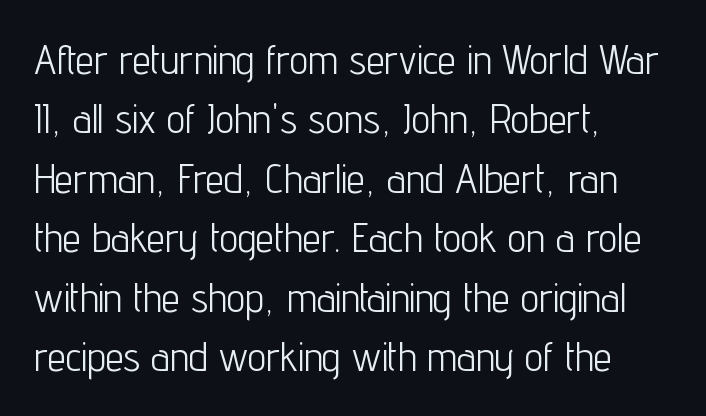
The horizontal fit of the characters is conventional and even. Quick note: not italic, upright. Are there feet on the stems? There aren't — it's a sans. A typesetter would call this proportional, since set widths differ per character.
